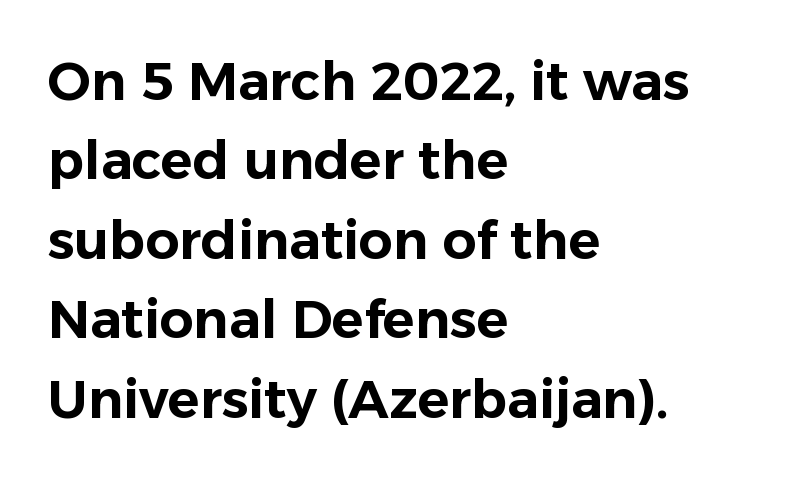
{"serif": "no", "italic": "no", "width": "normal", "stroke_contrast": "low", "x_height": "medium", "monospaced": "no", "underline": "no", "align": "left", "line_spacing": "normal", "line_spacing_ratio": 1.5, "letter_spacing": "normal", "letter_spacing_em": 0.0, "glyph_px": 53}
